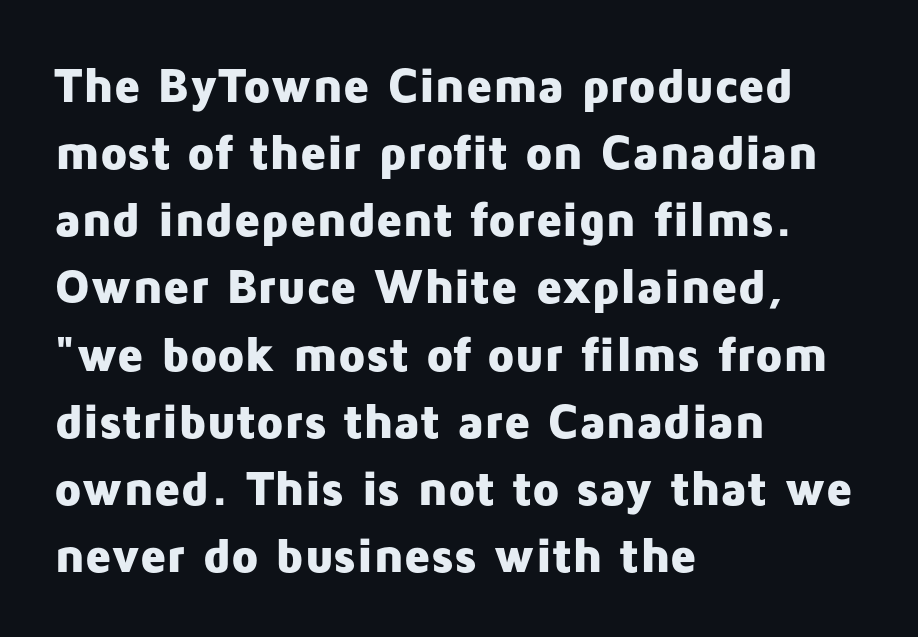
{"serif": "no", "italic": "no", "bold": "yes", "weight": "heavy", "width": "normal", "stroke_contrast": "low", "x_height": "medium", "monospaced": "no", "underline": "no", "align": "left", "line_spacing": "normal", "line_spacing_ratio": 1.37, "letter_spacing": "normal", "letter_spacing_em": 0.0, "glyph_px": 49}
